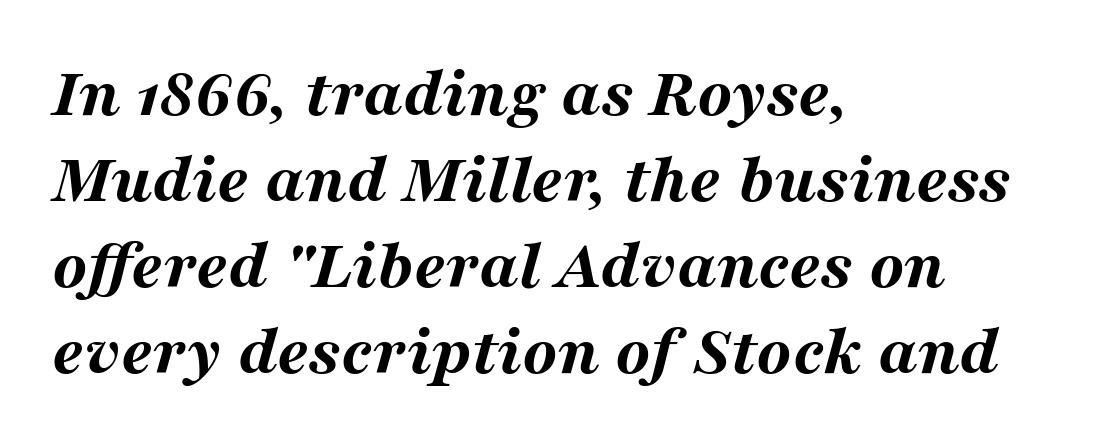
The lines in this sample share a left origin and differ only in where they stop. Each glyph is drawn with heavy, bold strokes. The face used here has a pronounced slope to its letters. Is this a fixed-width face? No — the glyphs have proportional, varying widths.
